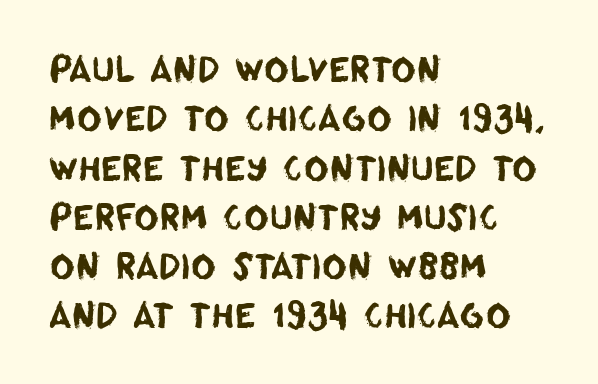
The image shows 34 px sans-serif type; set left-aligned, normal line spacing (1.45x), normal letter spacing, not underlined; low stroke contrast and a large x-height.
